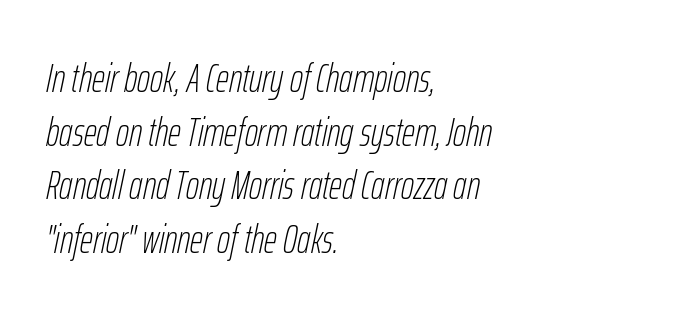
{"italic": "yes", "lean": "right", "slant_degrees": 12, "bold": "no", "weight": "thin", "width": "condensed", "stroke_contrast": "low", "x_height": "medium", "monospaced": "no", "underline": "no", "align": "left", "line_spacing": "normal", "line_spacing_ratio": 1.34, "letter_spacing": "normal", "letter_spacing_em": 0.0, "glyph_px": 40}
